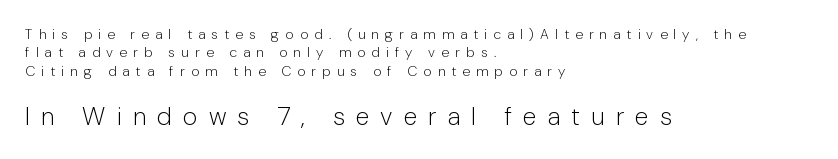
The image shows 25 px text type, upright; set left-aligned, normal line spacing (1.32x), unusually wide letter spacing (+0.44 em), not underlined; the second (bottom) block is 1.79x larger.
